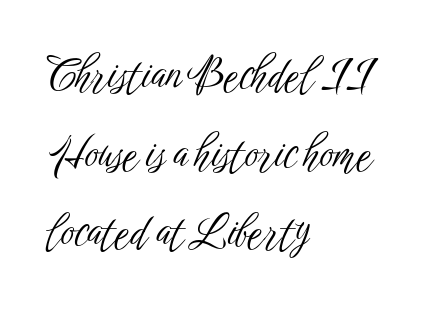
The image shows 42 px light, condensed sans-serif type; set left-aligned, line spacing 1.87x, normal letter spacing, not underlined; low stroke contrast and a medium x-height.
